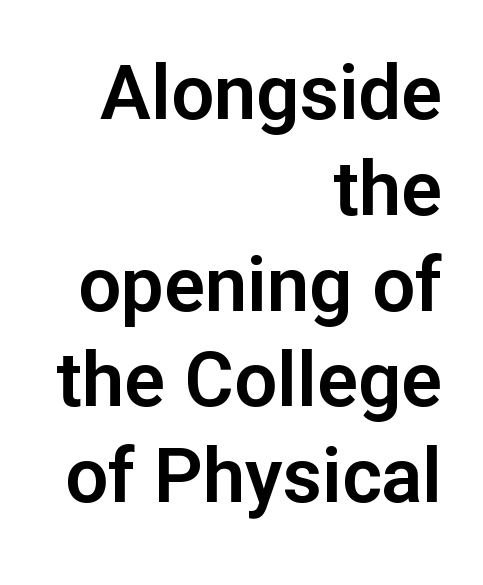
Q: Is the text italic (slanted)? A: No, it is upright.
Q: Is the typeface a serif or a sans-serif typeface? A: Sans-serif.
Q: Is the text underlined? A: No.
Q: How is the paragraph aligned? A: Right-aligned.
Q: Is the spacing between letters normal or unusually wide? A: Normal.
Q: Is the spacing between lines tight, normal or loose? A: Normal.
Q: Width (condensed, normal, or wide)? A: Normal.
Q: Stroke contrast? A: Low.
Q: x-height? A: Medium.
Q: Monospaced? A: No.
